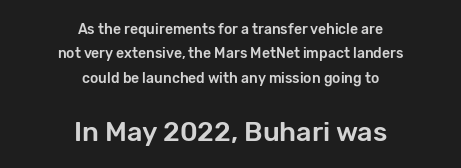
Q: Is the text italic (slanted)? A: No, it is upright.
Q: Is the text underlined? A: No.
Q: How is the paragraph aligned? A: Centered.
Q: Is the spacing between letters normal or unusually wide? A: Normal.
Q: Which block of text is set in a larger size, the first (top) or the second (bottom)? A: The second (bottom) one.
